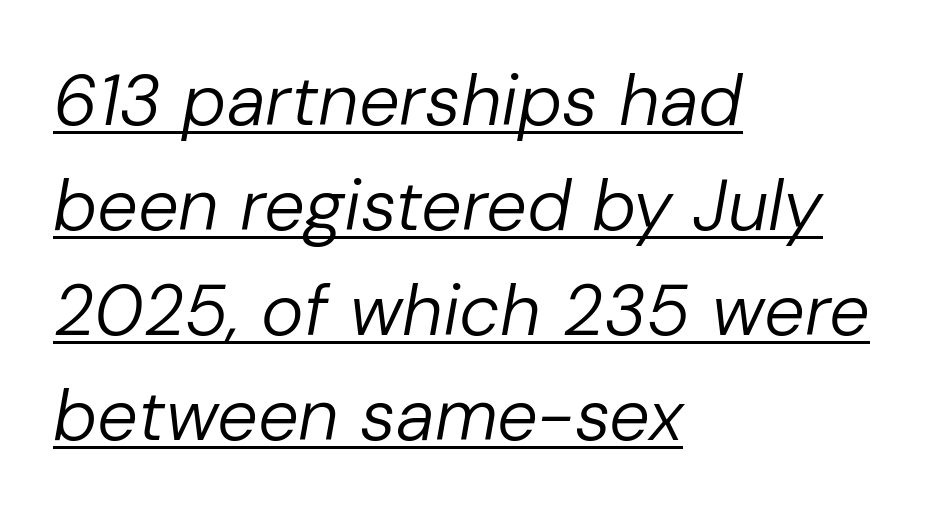
The image shows 72 px regular-weight type, italic (leaning right); set left-aligned, normal line spacing (1.46x), normal letter spacing, underlined; low stroke contrast and a medium x-height.
